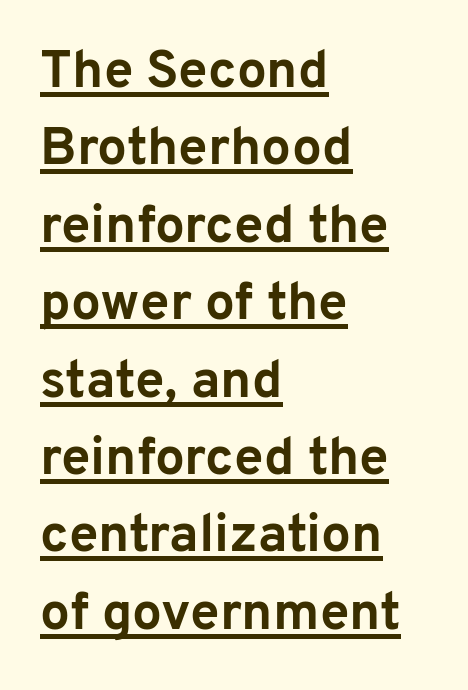
Compared with undecorated copy, this sample adds a rule below the words. Examine the stroke ends and you'll find no serifs. Character widths vary here, with narrow letters taking less room than wide ones. The font's upright variant was chosen for this text. Look at the tracking — it's just the regular setting, nothing added. Look at the stroke-to-counter ratio: heavy, a bold.
